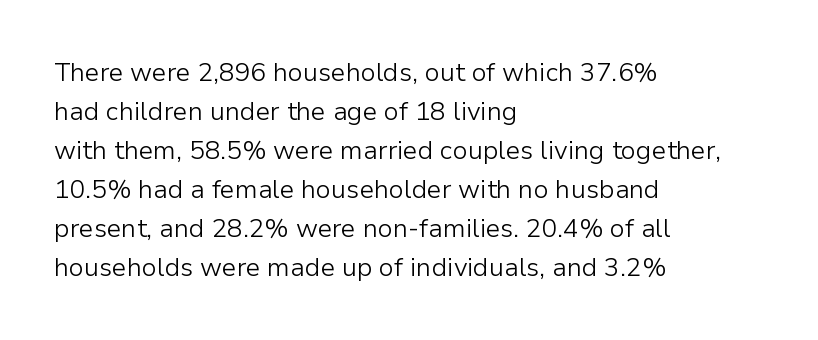
Q: Is the text bold? A: No.
Q: Is the text italic (slanted)? A: No, it is upright.
Q: Is the text underlined? A: No.
Q: How is the paragraph aligned? A: Left-aligned.
Q: Is the spacing between letters normal or unusually wide? A: Normal.
Q: Is the spacing between lines tight, normal or loose? A: Normal.
